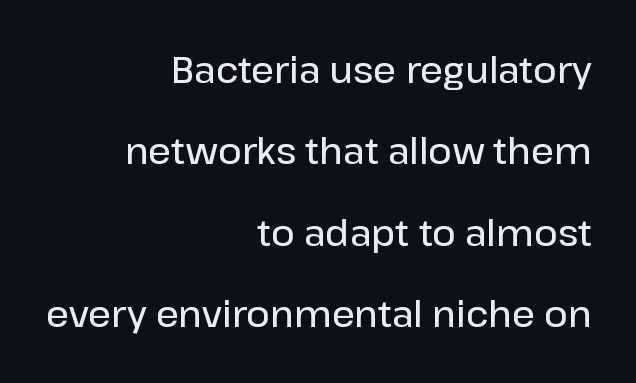
You can tell from the bare stems that sans-serif type was used. The horizontal fit of the characters is conventional and even. Does the lettering tilt? It doesn't — this is upright. Descenders are the only things crossing below the line. Is there much room between lines? Yes — plenty of vertical air separates them.
